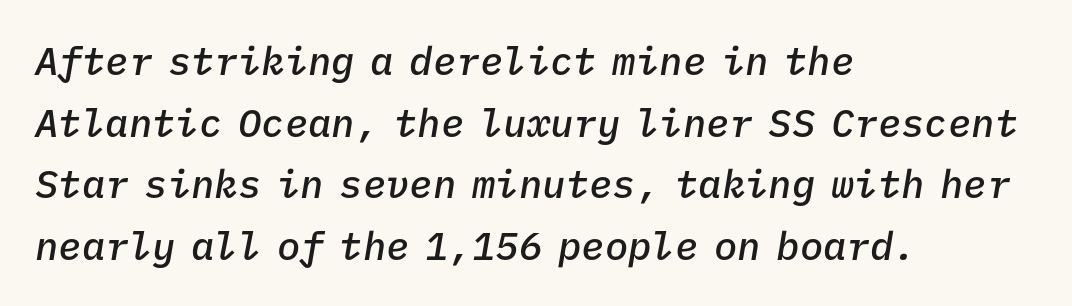
{"italic": "yes", "lean": "right", "slant_degrees": 9, "bold": "semi", "weight": "semibold", "width": "normal", "stroke_contrast": "low", "x_height": "medium", "monospaced": "yes", "underline": "no", "align": "left", "line_spacing": "normal", "line_spacing_ratio": 1.58, "letter_spacing": "normal", "letter_spacing_em": 0.0, "glyph_px": 39}
